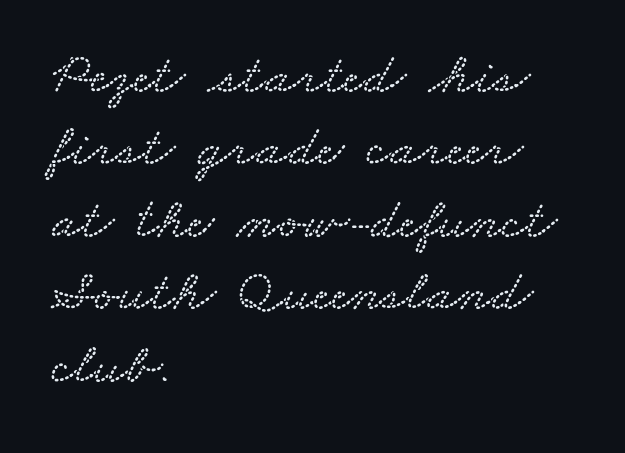
Note the varied advance widths — an 'i' is clearly narrower than an 'm'. No extra tracking has been applied to these lines. Any mark beneath the type? The region is blank. Leftover space on each line is placed entirely after the last word.
